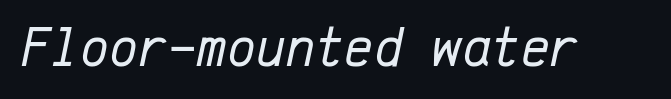
Is the letter spacing exaggerated? No — it looks like the ordinary default. When letters slant like this, we call the style italic. This reads as an unemphasized weight, regular at the heaviest. The face used here is monospaced, like something from a code editor. Only glyphs here, with clear space below each row.
